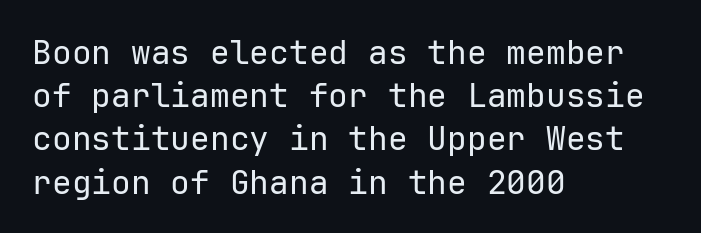
Unlike a traditional serif, this face leaves its strokes unadorned. Ascenders rise straight up at ninety degrees. Does extra space separate the letters? No, they use regular spacing. The lines sit at an ordinary, default distance from one another. A student would call this left alignment; a typographer would say flush left, rag right.
